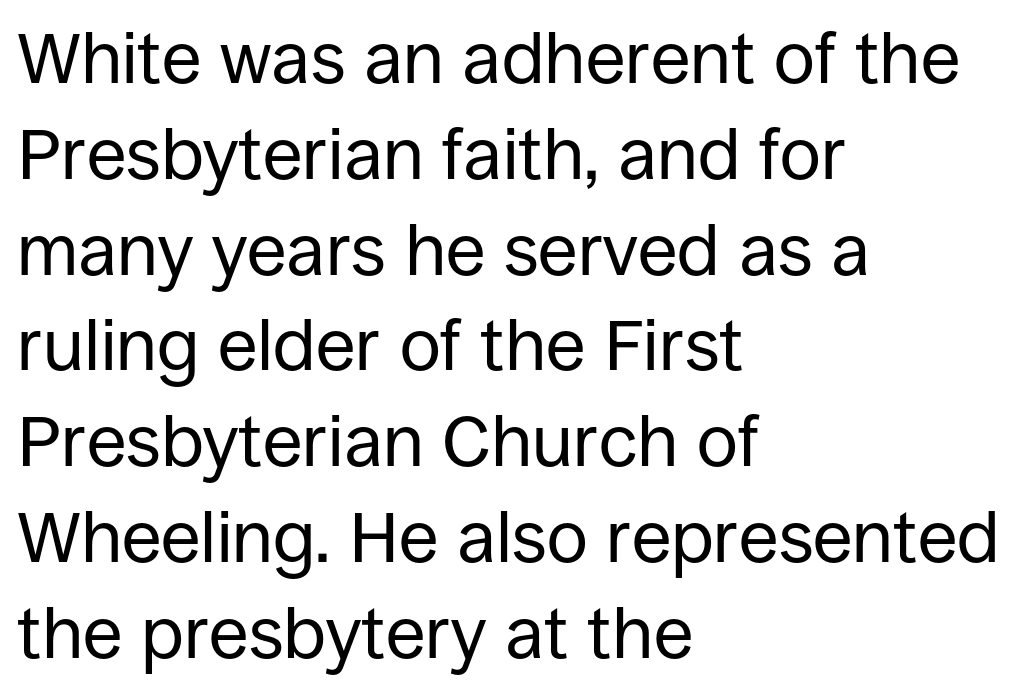
The image shows 72 px regular-weight sans-serif type, upright; set left-aligned, normal line spacing (1.33x), normal letter spacing, not underlined; low stroke contrast and a large x-height.
